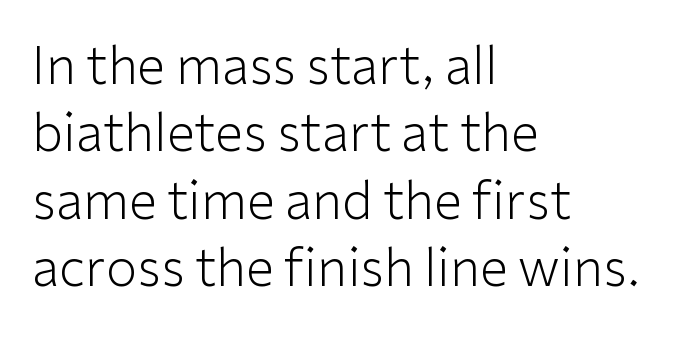
The rendering uses natural spacing where letterforms have individual widths. Decoration check: the copy has no underline. Every stem runs plumb, perpendicular to the baseline. In terms of letterspacing, this is plain default setting. Regarding serifs, this sample does without them. Honestly, the row spacing looks completely unremarkable.
